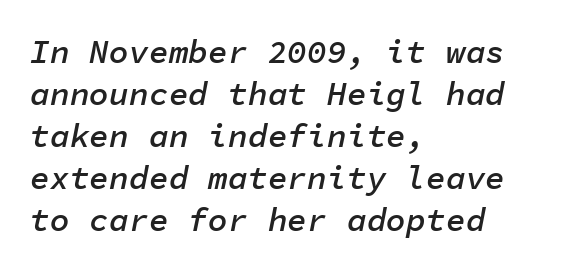
{"italic": "yes", "lean": "right", "slant_degrees": 11, "bold": "semi", "weight": "semibold", "width": "normal", "stroke_contrast": "low", "x_height": "medium", "monospaced": "yes", "underline": "no", "align": "left", "line_spacing": "normal", "line_spacing_ratio": 1.27, "letter_spacing": "normal", "letter_spacing_em": 0.0, "glyph_px": 33}
